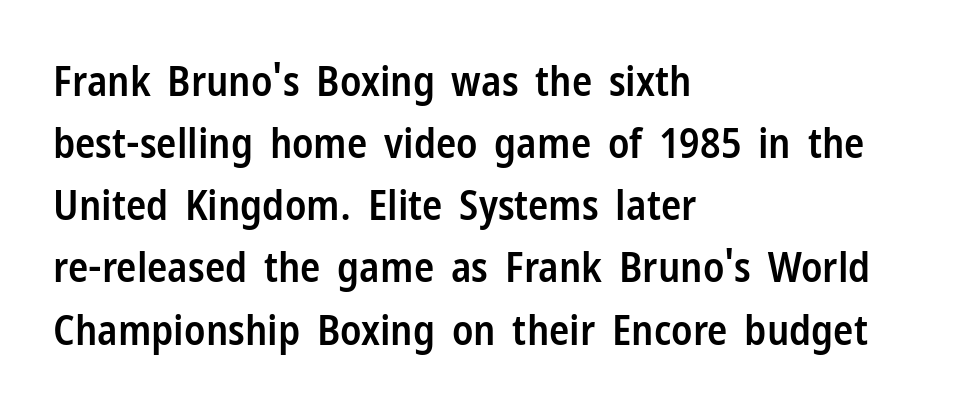
Lines of text with bare space underneath. Look at the bottom of the vertical strokes: they stop flat, with no serifs. Strokes here are thickened, but only to semibold level. Upright lettering throughout. Spacing verdict: proportional, widths tailored to each character.
